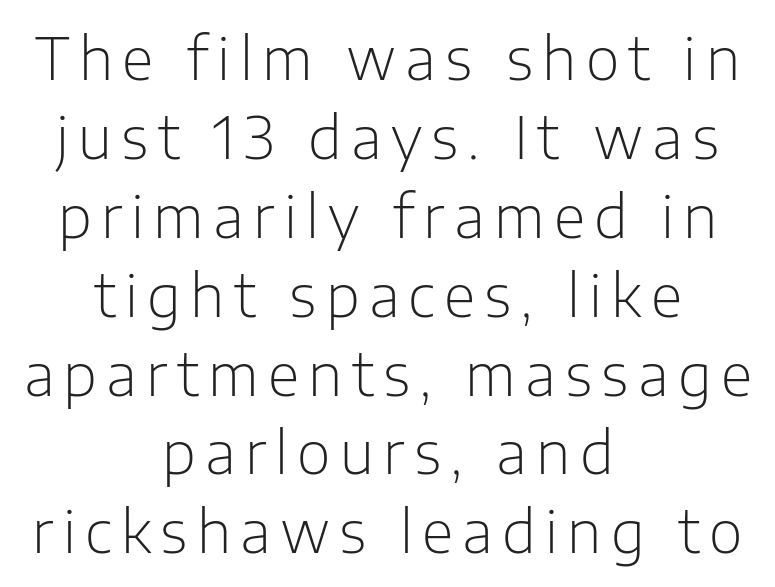
No italicization has been applied; the sample stays upright. Decoration check: the copy has no underline. Normally led — the rows are evenly, conventionally spaced. Nope, no serifs anywhere on these letters. The letterforms sit at book weight or below.
